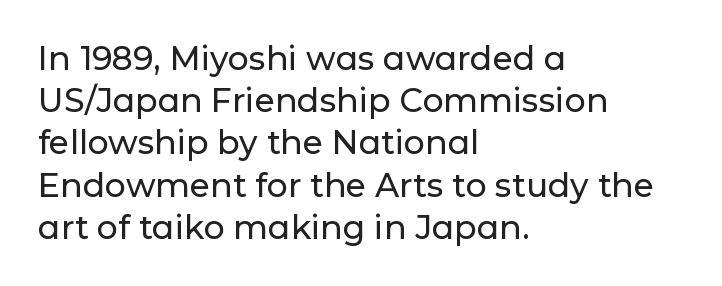
Successive baselines arrive at the customary interval. Nothing unusual about the tracking: characters are spaced as the font intends. The rendering anchors every line to the left-hand side. Does the type have serifs? No, each stem ends abruptly. You can tell it's not italic because the verticals are truly vertical. Lines of text with bare space underneath.
